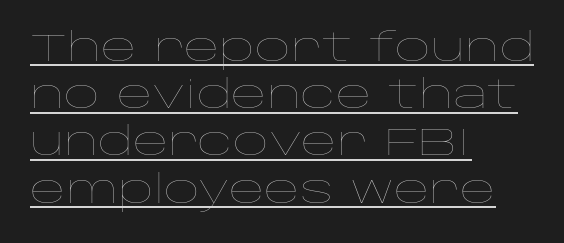
Check the space under the baseline: a stroke is drawn there. The rendering keeps characters at their native spacing. Short and long lines alike share a common starting point at left. A light-to-regular cut is what we see here.
